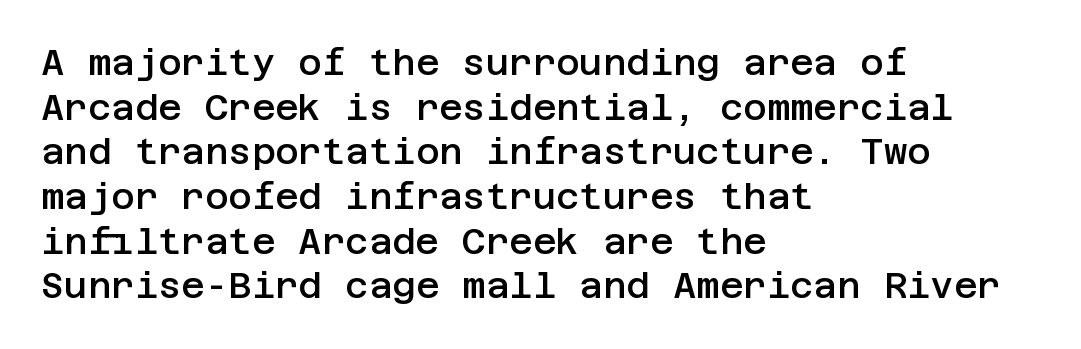
{"serif": "no", "italic": "no", "bold": "semi", "weight": "semibold", "width": "normal", "stroke_contrast": "low", "x_height": "large", "underline": "no", "align": "left", "line_spacing_ratio": 1.24, "letter_spacing": "normal", "letter_spacing_em": 0.0, "glyph_px": 36}
